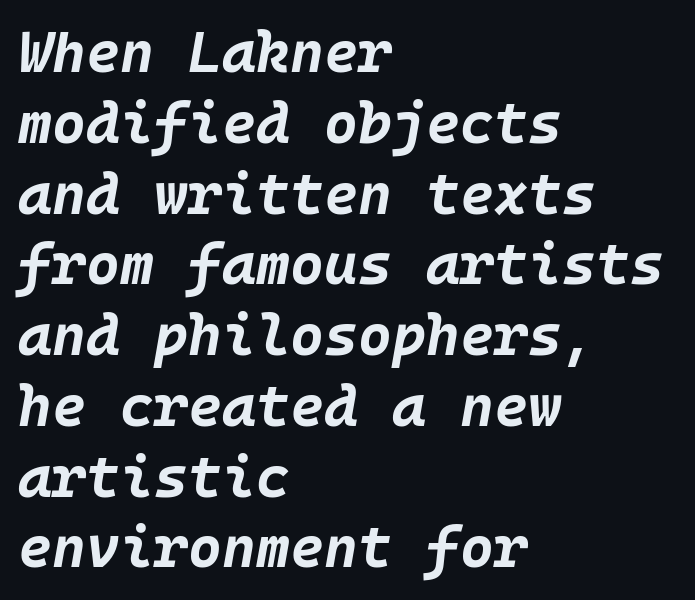
The image shows 58 px bold type, italic (leaning right); set left-aligned, line spacing 1.22x, normal letter spacing, not underlined; low stroke contrast and a large x-height.
